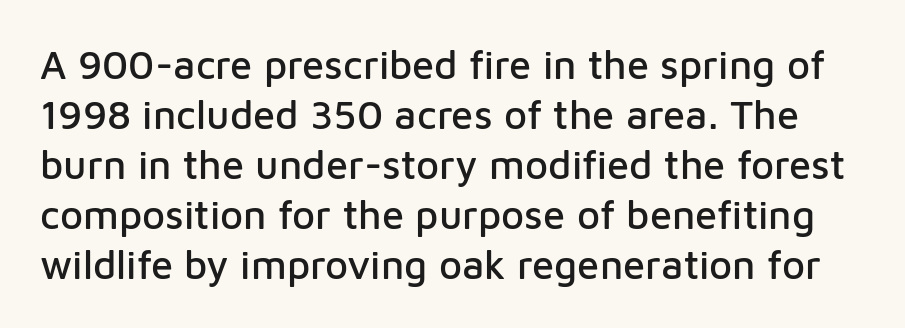
{"serif": "no", "italic": "no", "width": "normal", "stroke_contrast": "low", "x_height": "medium", "monospaced": "no", "underline": "no", "line_spacing": "normal", "line_spacing_ratio": 1.25, "letter_spacing": "normal", "letter_spacing_em": 0.0, "glyph_px": 40}
